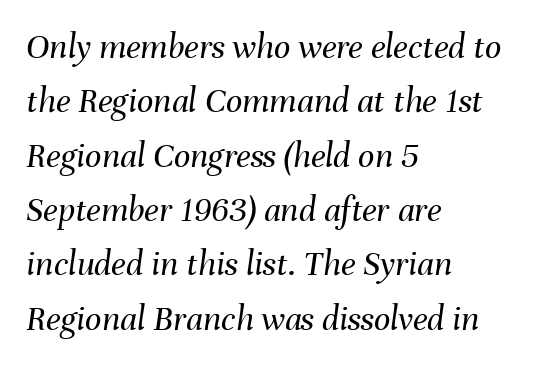
Q: Is the text bold? A: No.
Q: Is the text italic (slanted)? A: Yes, it leans right by about 8 degrees.
Q: Is the text underlined? A: No.
Q: How is the paragraph aligned? A: Left-aligned.
Q: Is the spacing between letters normal or unusually wide? A: Normal.
Q: Is the spacing between lines tight, normal or loose? A: Normal.
Q: Width (condensed, normal, or wide)? A: Normal.
Q: Stroke contrast? A: Medium.
Q: x-height? A: Medium.
Q: Monospaced? A: No.
